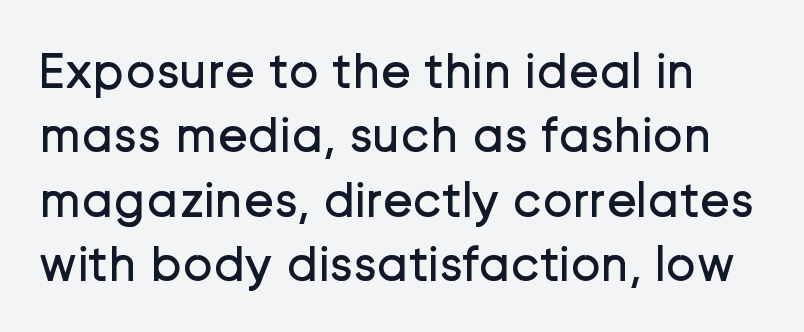
The image shows 51 px regular-weight sans-serif type, upright; set normal line spacing (1.26x), normal letter spacing, not underlined; low stroke contrast and a medium x-height.
